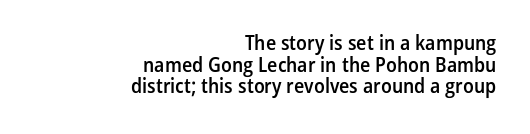
The image shows 21 px text type, upright; set right-aligned, tight line spacing (1.03x), normal letter spacing, not underlined.
